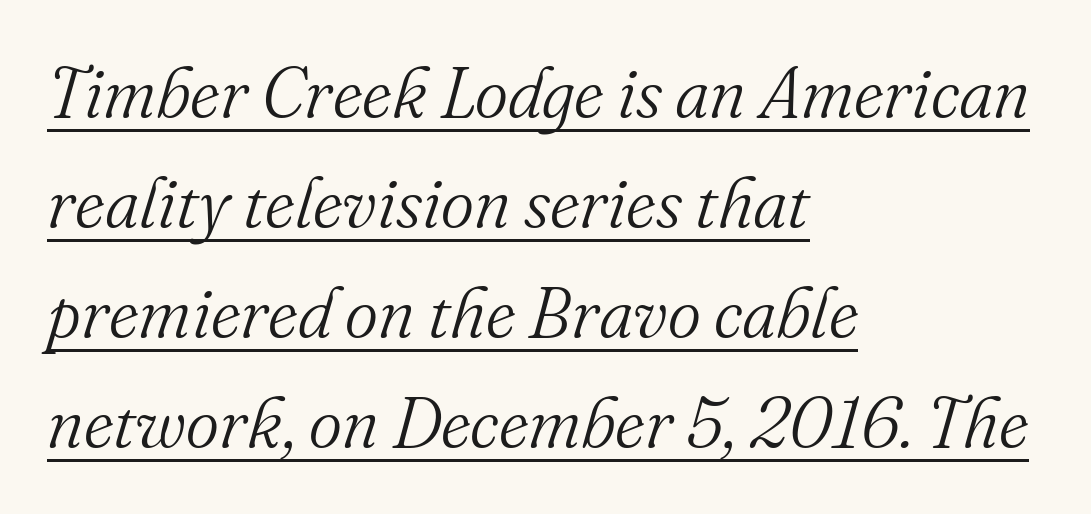
{"serif": "yes", "italic": "yes", "lean": "right", "slant_degrees": 16, "bold": "no", "weight": "light", "width": "normal", "stroke_contrast": "medium", "x_height": "small", "monospaced": "no", "underline": "yes", "align": "left", "line_spacing": "normal", "line_spacing_ratio": 1.55, "letter_spacing": "normal", "letter_spacing_em": 0.0, "glyph_px": 71}
